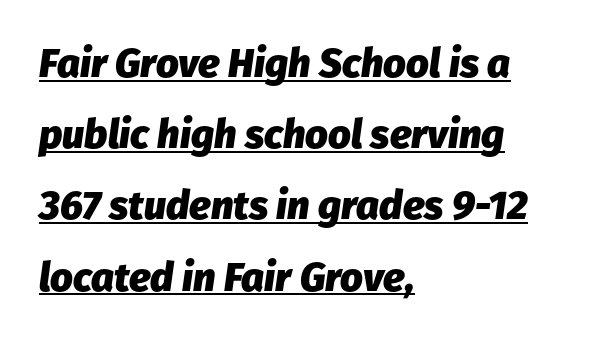
{"italic": "yes", "lean": "right", "slant_degrees": 8, "bold": "yes", "weight": "heavy", "width": "normal", "stroke_contrast": "low", "x_height": "medium", "monospaced": "no", "underline": "yes", "align": "left", "line_spacing_ratio": 1.78, "letter_spacing": "normal", "letter_spacing_em": 0.0, "glyph_px": 40}
